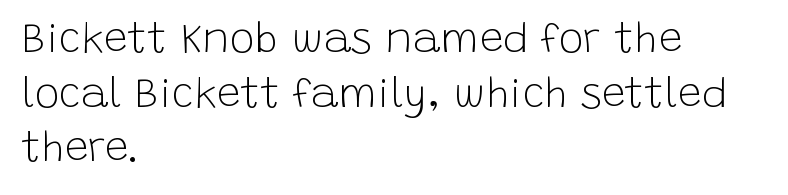
The image shows 42 px light sans-serif type, upright; set left-aligned, normal line spacing (1.3x), normal letter spacing, not underlined; low stroke contrast and a large x-height.
